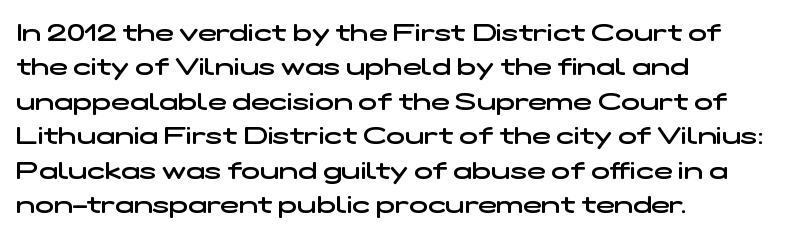
The image shows 25 px text type; set left-aligned, normal line spacing (1.38x), normal letter spacing, not underlined.
